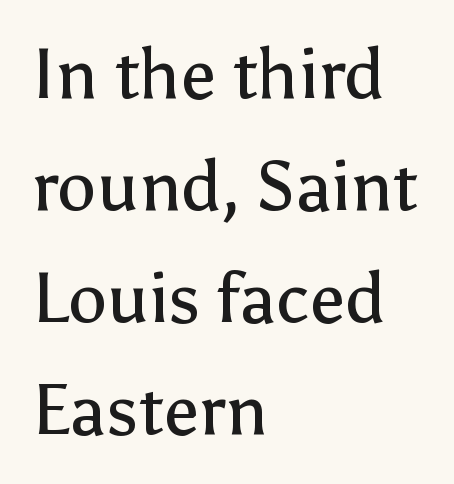
Q: Is the text bold? A: No.
Q: Is the text italic (slanted)? A: No, it is upright.
Q: Is the typeface a serif or a sans-serif typeface? A: Sans-serif.
Q: Is the text underlined? A: No.
Q: How is the paragraph aligned? A: Left-aligned.
Q: Is the spacing between letters normal or unusually wide? A: Normal.
Q: Is the spacing between lines tight, normal or loose? A: Normal.
Q: Width (condensed, normal, or wide)? A: Normal.
Q: Stroke contrast? A: Low.
Q: x-height? A: Medium.
Q: Monospaced? A: No.
